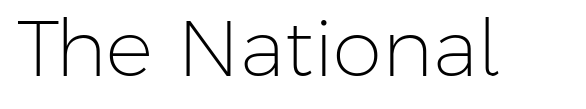
Ascenders rise straight up at ninety degrees. The space directly below the letters is spotless. What kind of face is this? One without serifs — a sans. This reads as an unemphasized weight, regular at the heaviest.
